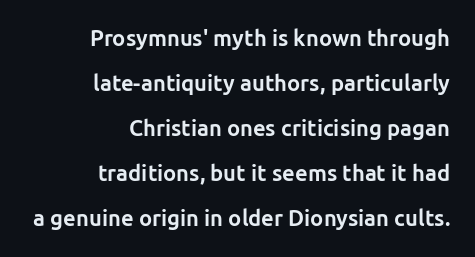
{"italic": "no", "bold": "yes", "underline": "no", "align": "right", "line_spacing": "loose", "line_spacing_ratio": 2.04, "letter_spacing": "normal", "letter_spacing_em": 0.0, "glyph_px": 22}
